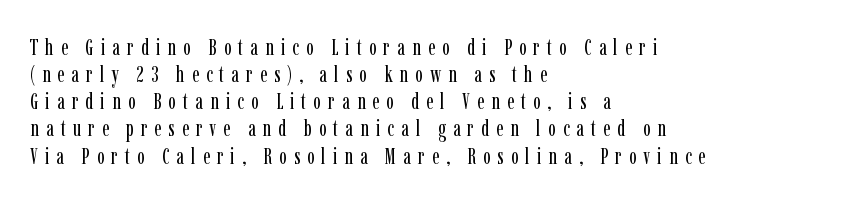
Bold? No — there's no thickening of the strokes. Caption: expanded tracking, letters set apart. This sample uses an upright cut, with every glyph sitting square on the baseline. The text block is weighted toward the left margin, trailing off unevenly rightward. The specimen omits any rule beneath the text block's lines.
